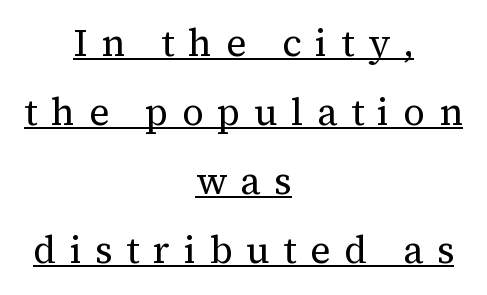
The letters stand upright; this is a roman face. Yep, those are serifs on the letters. Line starts and ends both wander, symmetrically. The string is rendered with underlining switched on. Characters follow at a spacing far wider than the type designer built in. Is this a heavy cut? Hardly; it is regular or lighter.
